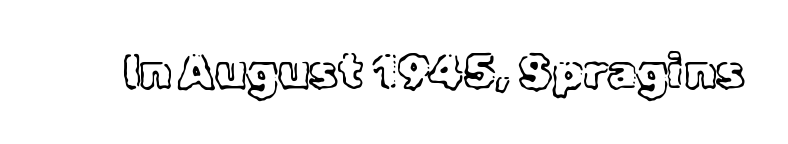
The image shows 47 px text type, upright; set normal letter spacing, not underlined; a medium x-height.
